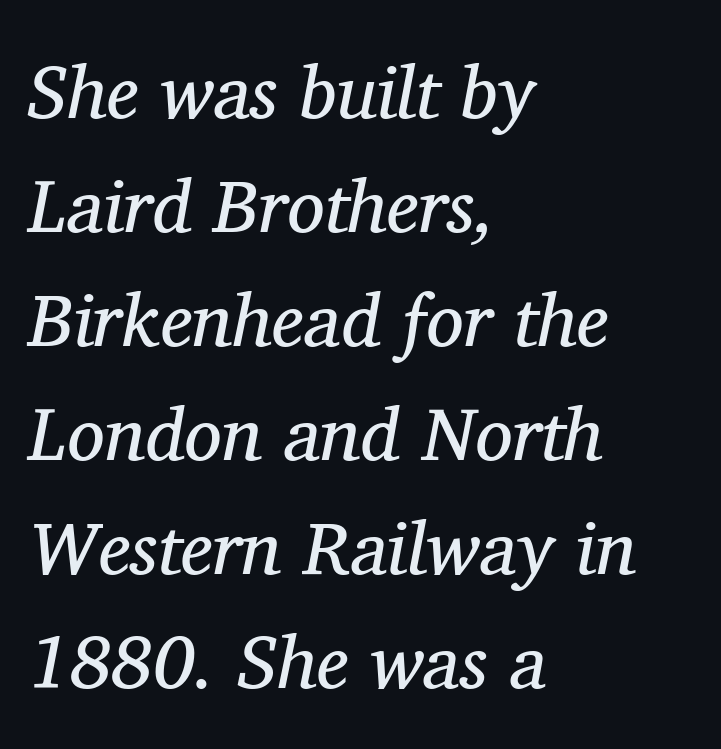
The image shows 75 px regular-weight serif type, italic (leaning right); set left-aligned, normal line spacing (1.52x), normal letter spacing, not underlined; medium stroke contrast and a medium x-height.
